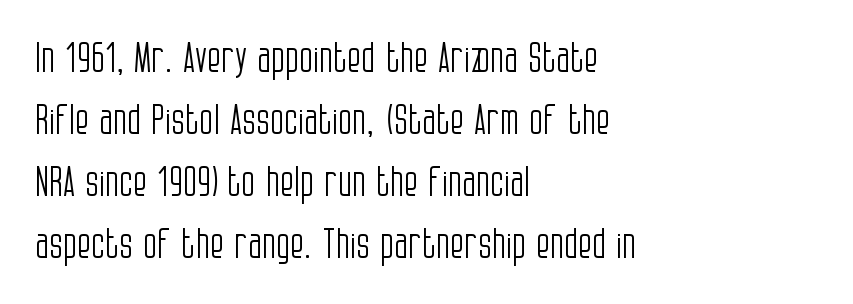
Stems and bowls with no extra thickness — not bold. Underline: absent. The letters sit at their default tracking, neither squeezed nor spread. The face used here is a sans, in the tradition of grotesques and geometrics. This sample keeps an unexceptional amount of space between lines.
